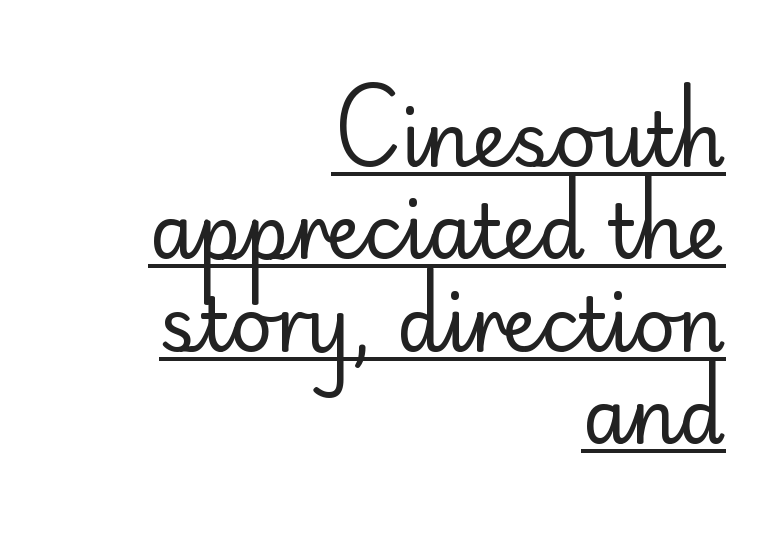
Q: Is the text bold? A: No.
Q: Is the text italic (slanted)? A: No, it is upright.
Q: Is the typeface a serif or a sans-serif typeface? A: Sans-serif.
Q: Is the text underlined? A: Yes.
Q: How is the paragraph aligned? A: Right-aligned.
Q: Is the spacing between letters normal or unusually wide? A: Normal.
Q: Is the spacing between lines tight, normal or loose? A: Normal.
Q: Width (condensed, normal, or wide)? A: Normal.
Q: Stroke contrast? A: Low.
Q: x-height? A: Small.
Q: Monospaced? A: No.
